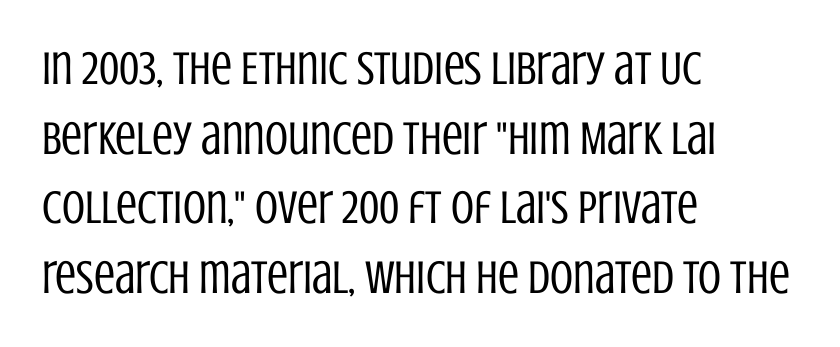
{"serif": "no", "italic": "no", "bold": "no", "weight": "regular", "width": "condensed", "stroke_contrast": "low", "x_height": "large", "monospaced": "no", "underline": "no", "align": "left", "line_spacing": "normal", "line_spacing_ratio": 1.48, "letter_spacing": "normal", "letter_spacing_em": 0.0, "glyph_px": 47}
